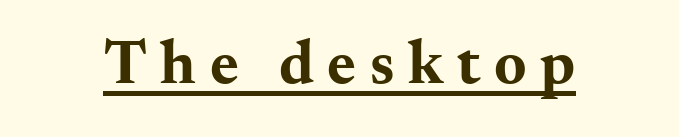
The image shows 62 px bold, wide serif type, upright; set unusually wide letter spacing (+0.22 em), underlined; medium stroke contrast and a small x-height.
